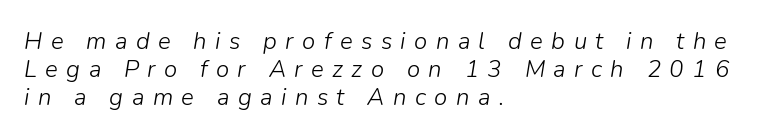
The image shows 24 px text type, italic (leaning right); set left-aligned, line spacing 1.16x, unusually wide letter spacing (+0.35 em), not underlined.
